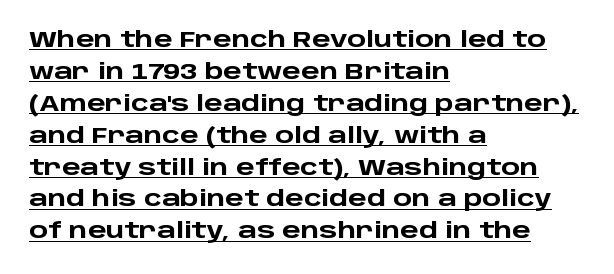
Q: Is the text bold? A: Yes.
Q: Is the text italic (slanted)? A: No, it is upright.
Q: Is the text underlined? A: Yes.
Q: How is the paragraph aligned? A: Left-aligned.
Q: Is the spacing between letters normal or unusually wide? A: Normal.
Q: Is the spacing between lines tight, normal or loose? A: Normal.
